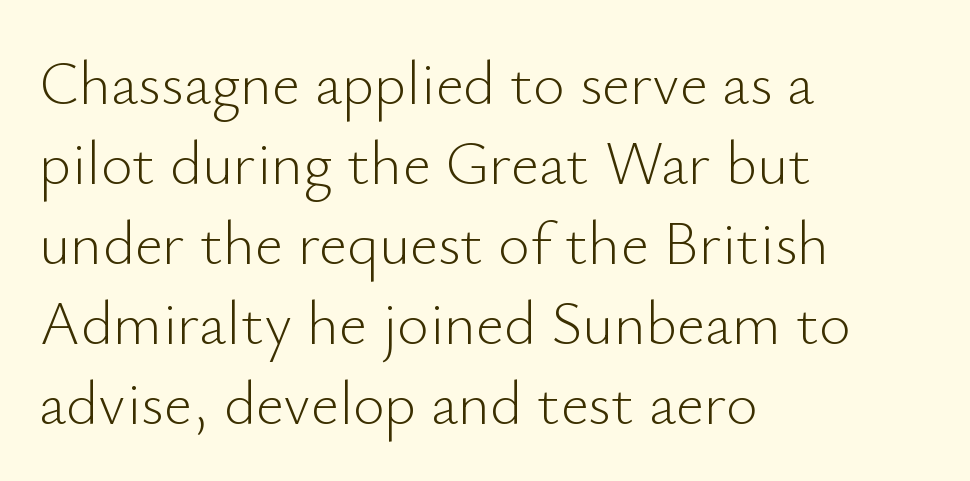
Q: Is the text bold? A: No.
Q: Is the text italic (slanted)? A: No, it is upright.
Q: Is the typeface a serif or a sans-serif typeface? A: Sans-serif.
Q: Is the text underlined? A: No.
Q: How is the paragraph aligned? A: Left-aligned.
Q: Is the spacing between letters normal or unusually wide? A: Normal.
Q: Is the spacing between lines tight, normal or loose? A: Normal.
Q: Width (condensed, normal, or wide)? A: Normal.
Q: Stroke contrast? A: Low.
Q: x-height? A: Small.
Q: Monospaced? A: No.
